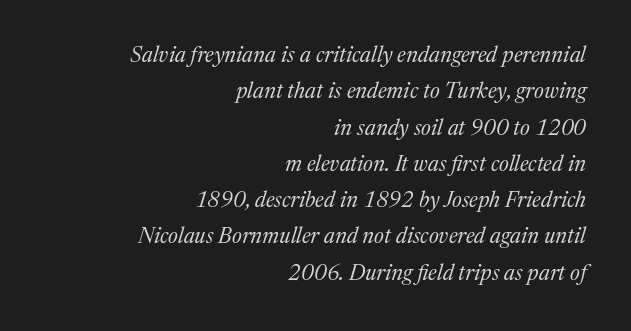
The image shows 22 px text type, italic (leaning right); set right-aligned, normal line spacing (1.65x), normal letter spacing, not underlined.
